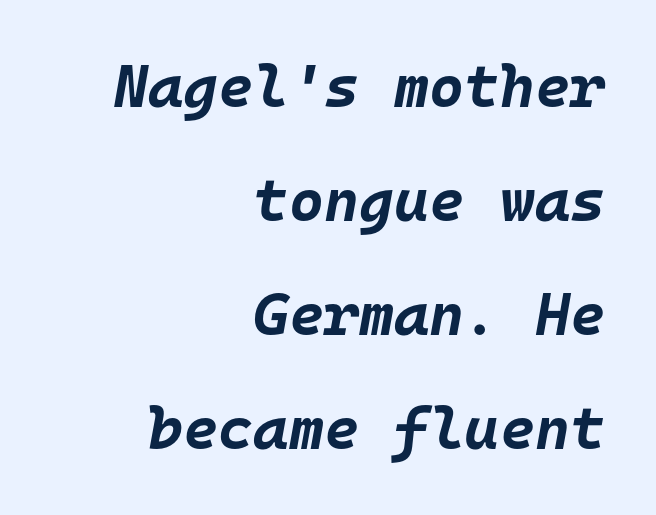
The image shows 60 px bold type, italic (leaning right), monospaced; set right-aligned, loose line spacing (1.9x), normal letter spacing, not underlined; low stroke contrast and a large x-height.
